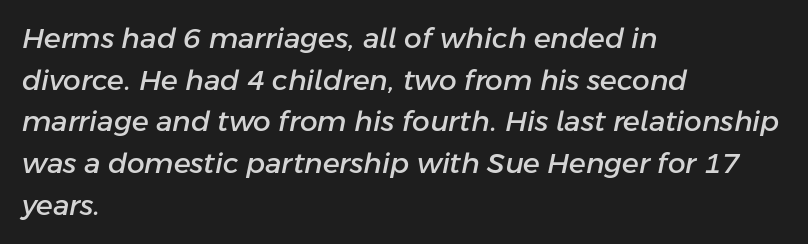
The image shows 28 px text type, italic (leaning right); set left-aligned, normal line spacing (1.49x), normal letter spacing, not underlined; low stroke contrast and a medium x-height.
